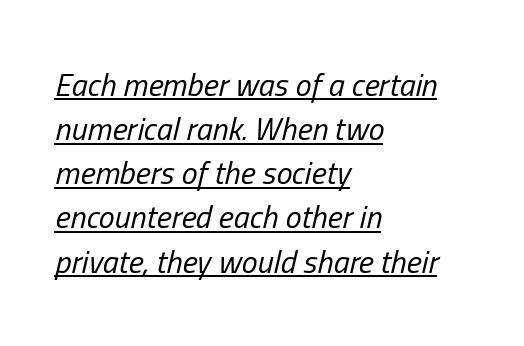
Q: Is the text bold? A: No.
Q: Is the text italic (slanted)? A: Yes, it leans right by about 13 degrees.
Q: Is the text underlined? A: Yes.
Q: How is the paragraph aligned? A: Left-aligned.
Q: Is the spacing between letters normal or unusually wide? A: Normal.
Q: Is the spacing between lines tight, normal or loose? A: Normal.
Q: Width (condensed, normal, or wide)? A: Condensed.
Q: Stroke contrast? A: Low.
Q: x-height? A: Medium.
Q: Monospaced? A: No.
